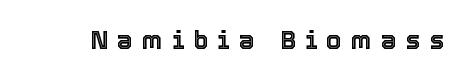
The image shows 25 px text type, upright; set unusually wide letter spacing (+0.37 em), not underlined.
